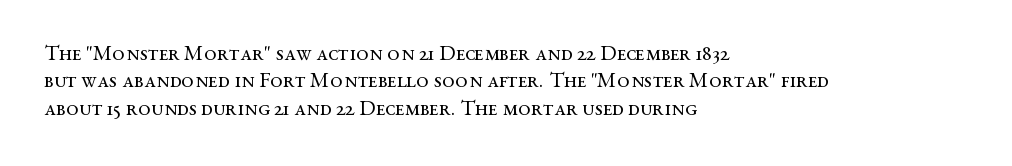
{"italic": "no", "bold": "no", "underline": "no", "align": "left", "line_spacing_ratio": 1.24, "letter_spacing": "normal", "letter_spacing_em": 0.0, "glyph_px": 22}
